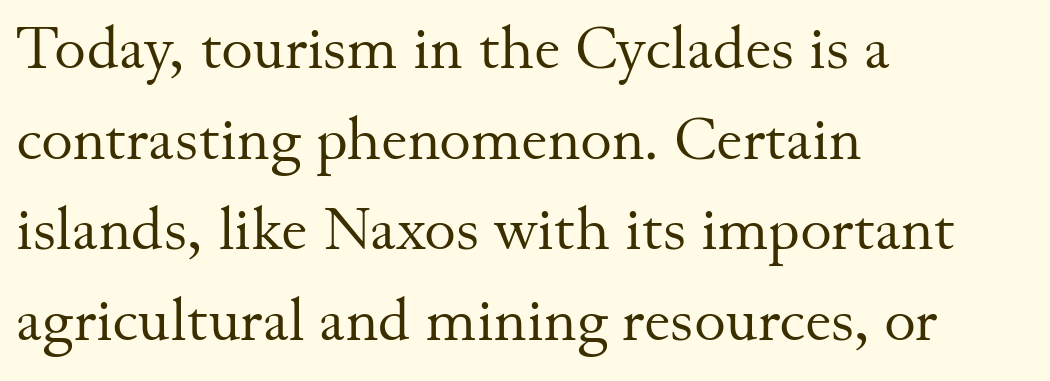
{"serif": "yes", "italic": "no", "bold": "no", "weight": "regular", "width": "normal", "stroke_contrast": "medium", "x_height": "small", "monospaced": "no", "underline": "no", "align": "left", "line_spacing": "normal", "line_spacing_ratio": 1.51, "letter_spacing": "normal", "letter_spacing_em": 0.0, "glyph_px": 60}
